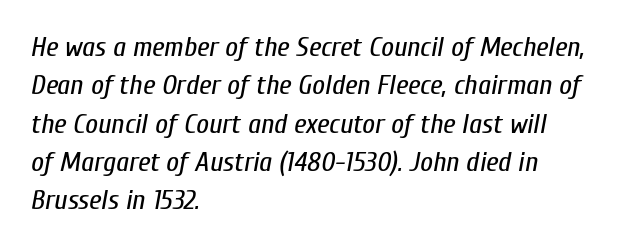
Q: Is the text bold? A: No.
Q: Is the text italic (slanted)? A: Yes, it leans right by about 10 degrees.
Q: Is the text underlined? A: No.
Q: How is the paragraph aligned? A: Left-aligned.
Q: Is the spacing between letters normal or unusually wide? A: Normal.
Q: Is the spacing between lines tight, normal or loose? A: Normal.
Q: Width (condensed, normal, or wide)? A: Condensed.
Q: Stroke contrast? A: Low.
Q: x-height? A: Medium.
Q: Monospaced? A: No.
